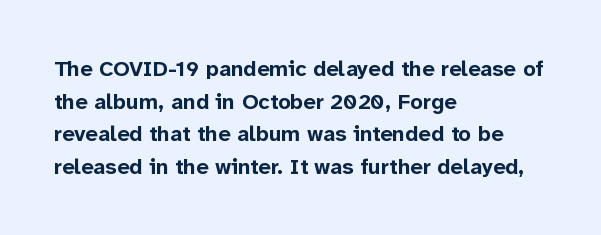
The letters stand straight up with perfectly vertical stems. Vertical spacing — default. Beneath every word, the page is bare. Typeset ragged right — the left edge is the straight one.
